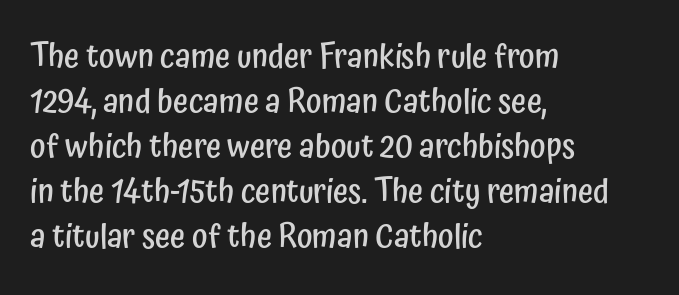
The image shows 33 px semibold, condensed sans-serif type, upright; set left-aligned, normal line spacing (1.36x), normal letter spacing, not underlined; low stroke contrast and a medium x-height.
